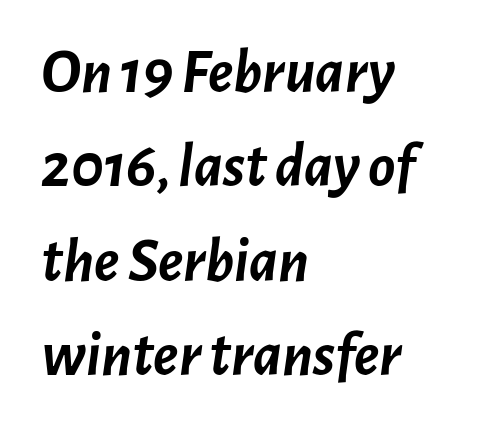
{"italic": "yes", "lean": "right", "slant_degrees": 7, "bold": "yes", "weight": "semibold", "width": "normal", "stroke_contrast": "low", "x_height": "medium", "monospaced": "no", "underline": "no", "align": "left", "line_spacing": "normal", "line_spacing_ratio": 1.5, "letter_spacing": "normal", "letter_spacing_em": 0.0, "glyph_px": 63}
